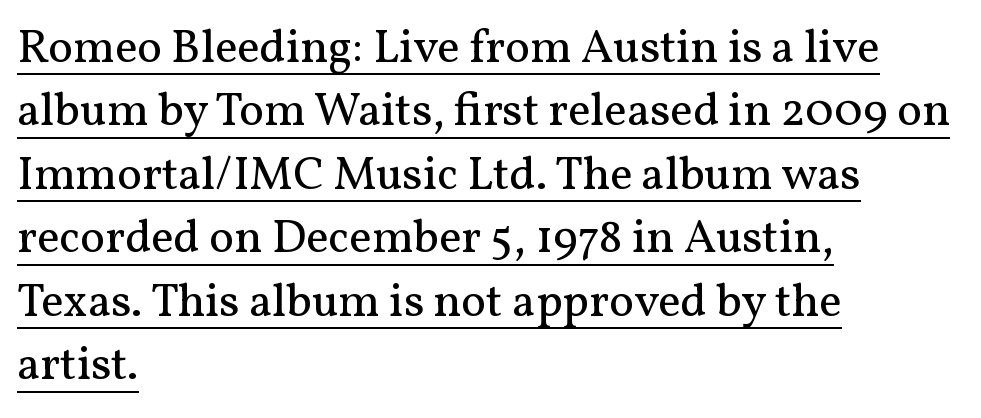
Q: Is the text bold? A: No.
Q: Is the text italic (slanted)? A: No, it is upright.
Q: Is the typeface a serif or a sans-serif typeface? A: Serif.
Q: Is the text underlined? A: Yes.
Q: How is the paragraph aligned? A: Left-aligned.
Q: Is the spacing between letters normal or unusually wide? A: Normal.
Q: Is the spacing between lines tight, normal or loose? A: Normal.
Q: Width (condensed, normal, or wide)? A: Normal.
Q: Stroke contrast? A: Medium.
Q: x-height? A: Medium.
Q: Monospaced? A: No.
